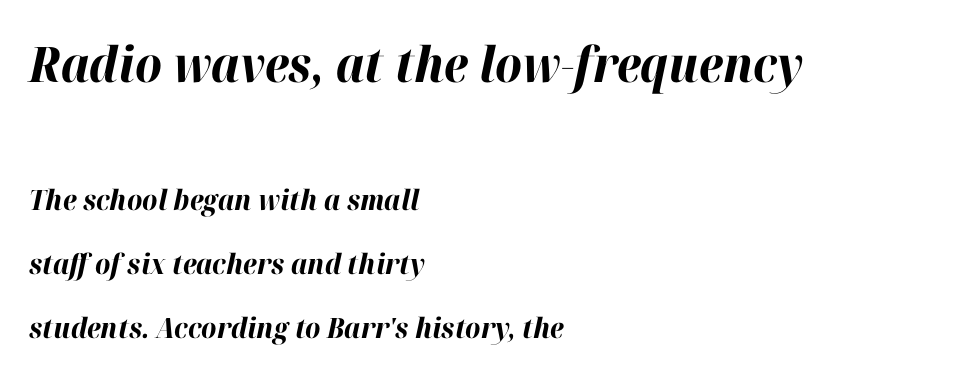
{"italic": "yes", "lean": "right", "slant_degrees": 12, "bold": "yes", "weight": "bold", "width": "normal", "stroke_contrast": "high", "x_height": "medium", "monospaced": "no", "underline": "no", "align": "left", "line_spacing": "loose", "line_spacing_ratio": 2.28, "letter_spacing": "normal", "letter_spacing_em": 0.0, "larger_block": "first", "size_ratio": 1.75, "glyph_px": 49}
